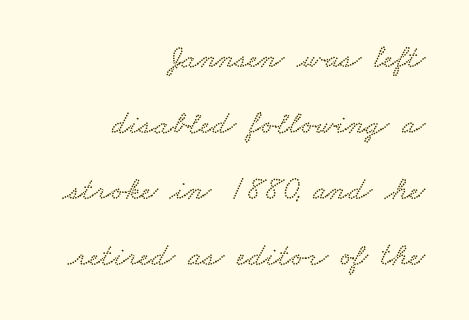
Q: Is the text underlined? A: No.
Q: How is the paragraph aligned? A: Right-aligned.
Q: Is the spacing between letters normal or unusually wide? A: Normal.
Q: Is the spacing between lines tight, normal or loose? A: Loose.
Q: Width (condensed, normal, or wide)? A: Wide.
Q: Stroke contrast? A: Low.
Q: x-height? A: Small.
Q: Monospaced? A: No.
